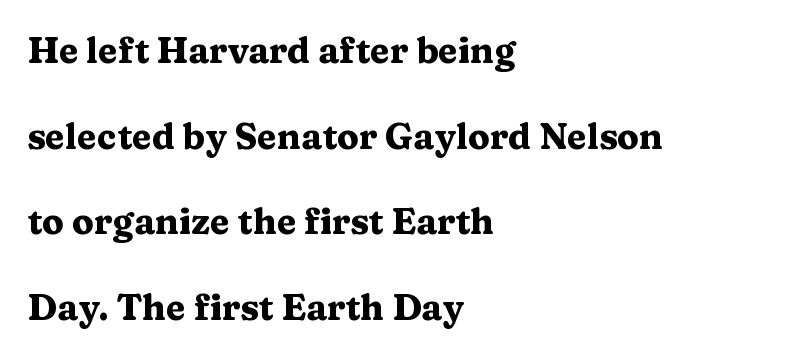
The image shows 36 px heavy, wide serif type, upright; set left-aligned, loose line spacing (2.38x), normal letter spacing, not underlined; medium stroke contrast and a medium x-height.
